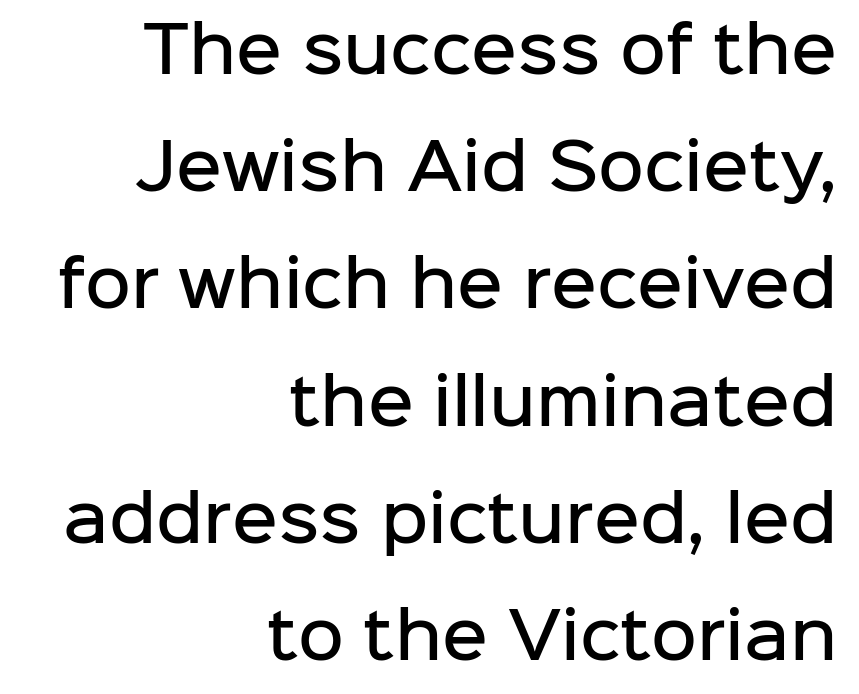
The image shows 63 px semibold sans-serif type, upright; set right-aligned, line spacing 1.86x, normal letter spacing, not underlined; low stroke contrast and a medium x-height.
